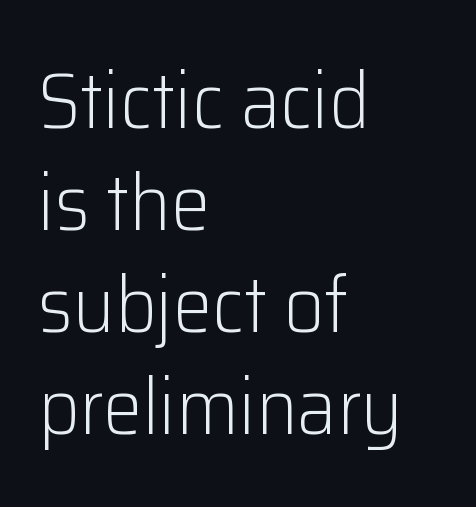
Q: Is the text bold? A: No.
Q: Is the text italic (slanted)? A: No, it is upright.
Q: Is the typeface a serif or a sans-serif typeface? A: Sans-serif.
Q: Is the text underlined? A: No.
Q: How is the paragraph aligned? A: Left-aligned.
Q: Is the spacing between letters normal or unusually wide? A: Normal.
Q: Is the spacing between lines tight, normal or loose? A: Normal.
Q: Width (condensed, normal, or wide)? A: Normal.
Q: Stroke contrast? A: Low.
Q: x-height? A: Medium.
Q: Monospaced? A: No.
